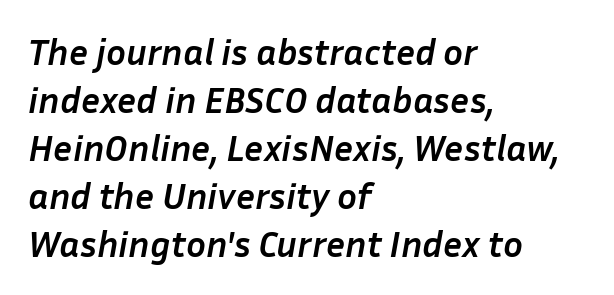
The image shows 37 px semibold type, italic (leaning right); set left-aligned, normal line spacing (1.3x), normal letter spacing, not underlined; low stroke contrast and a medium x-height.
